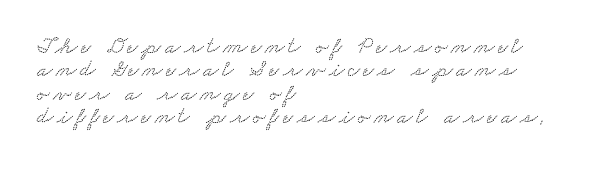
Q: Is the text underlined? A: No.
Q: How is the paragraph aligned? A: Left-aligned.
Q: Is the spacing between lines tight, normal or loose? A: Tight.
